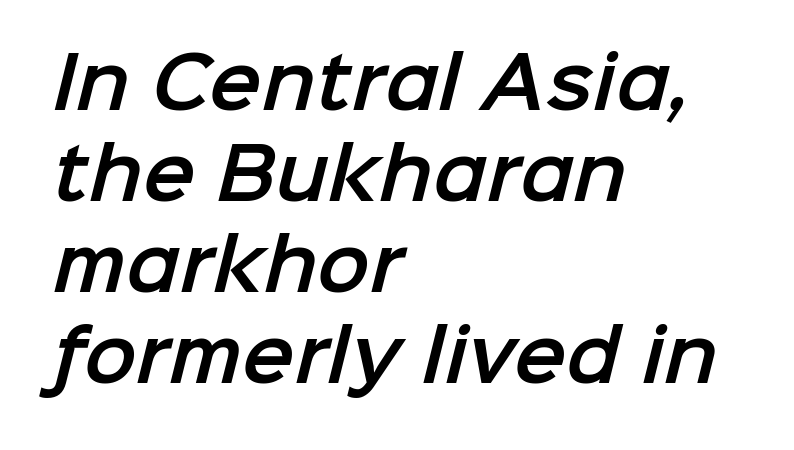
This block has exactly the height ordinary leading produces. The letterforms sit shoulder to shoulder at normal distance. A classic flush-left, rag-right setting is used for this passage. Check the space under the baseline: it is left empty.
